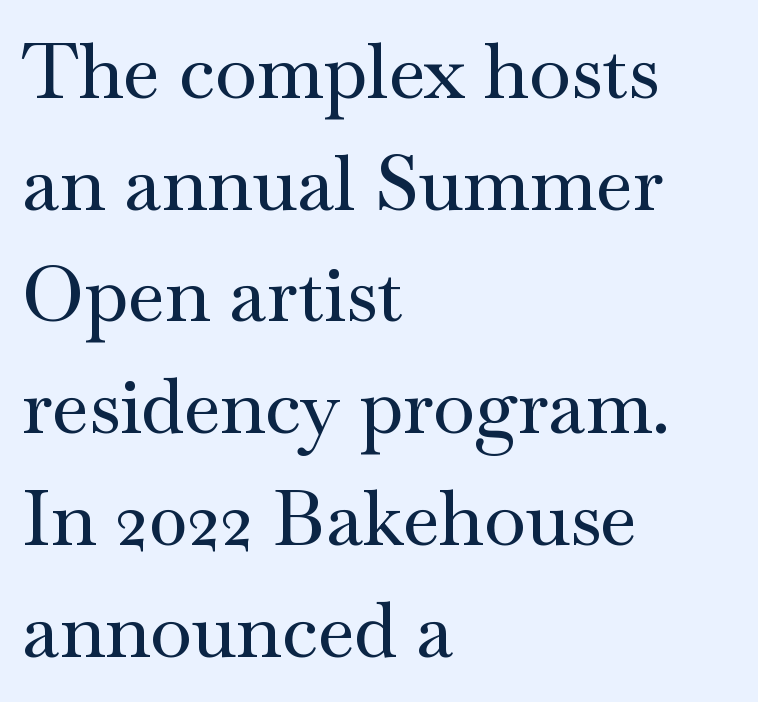
Q: Is the text italic (slanted)? A: No, it is upright.
Q: Is the typeface a serif or a sans-serif typeface? A: Serif.
Q: Is the text underlined? A: No.
Q: How is the paragraph aligned? A: Left-aligned.
Q: Is the spacing between letters normal or unusually wide? A: Normal.
Q: Is the spacing between lines tight, normal or loose? A: Normal.
Q: Width (condensed, normal, or wide)? A: Wide.
Q: Stroke contrast? A: Medium.
Q: x-height? A: Small.
Q: Monospaced? A: No.
